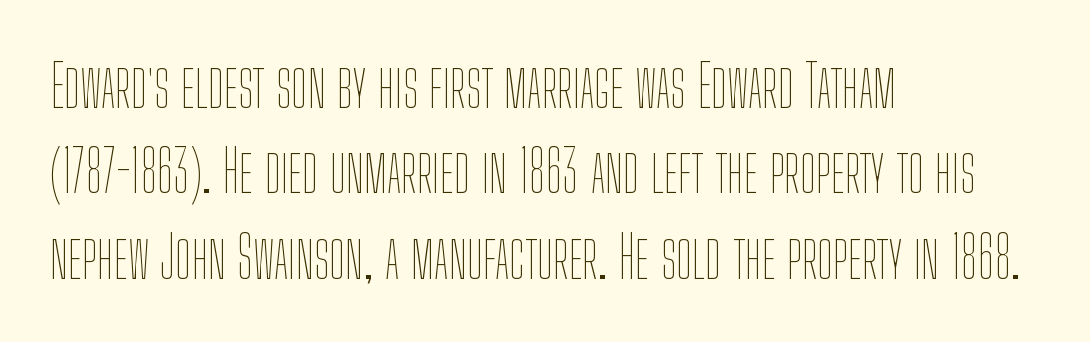
The image shows 58 px thin, condensed type, upright; set left-aligned, normal line spacing (1.47x), normal letter spacing, not underlined; low stroke contrast and a medium x-height.
